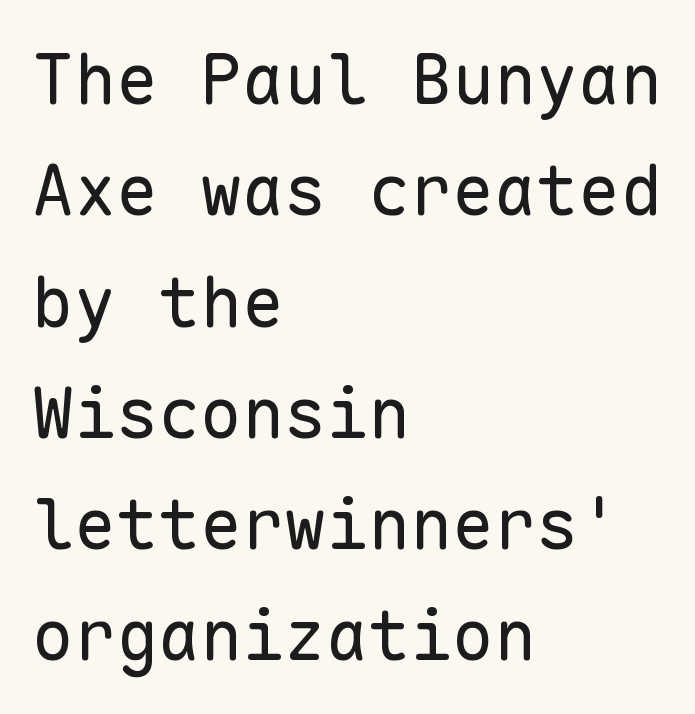
{"serif": "no", "italic": "no", "bold": "no", "weight": "regular", "width": "normal", "stroke_contrast": "low", "x_height": "medium", "monospaced": "yes", "underline": "no", "align": "left", "line_spacing": "normal", "line_spacing_ratio": 1.59, "letter_spacing": "normal", "letter_spacing_em": 0.0, "glyph_px": 70}
